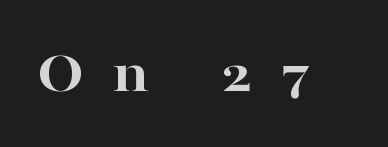
The image shows 60 px bold, wide serif type, upright; set unusually wide letter spacing (+0.49 em), not underlined; high stroke contrast and a medium x-height.
